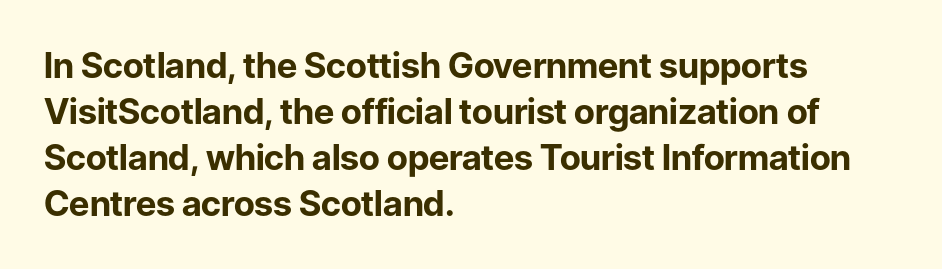
The image shows 35 px bold sans-serif type, upright; set left-aligned, normal line spacing (1.31x), normal letter spacing, not underlined; low stroke contrast and a medium x-height.
